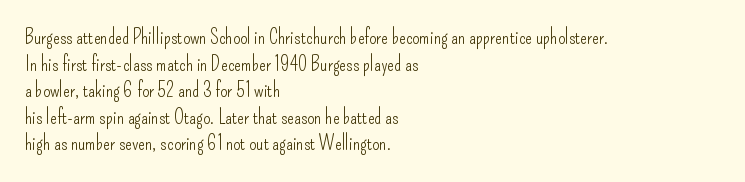
Q: Is the text bold? A: No.
Q: Is the text italic (slanted)? A: No, it is upright.
Q: Is the text underlined? A: No.
Q: How is the paragraph aligned? A: Left-aligned.
Q: Is the spacing between letters normal or unusually wide? A: Normal.
Q: Is the spacing between lines tight, normal or loose? A: Normal.
